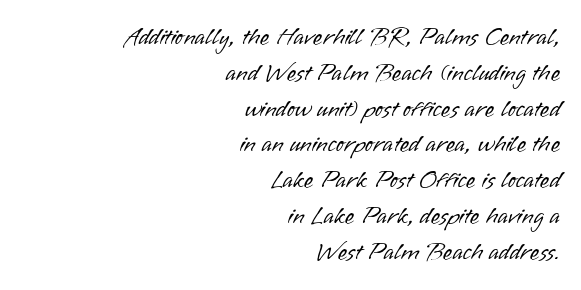
{"bold": "no", "underline": "no", "align": "right", "line_spacing": "normal", "line_spacing_ratio": 1.49, "letter_spacing": "normal", "letter_spacing_em": 0.0, "glyph_px": 24}
